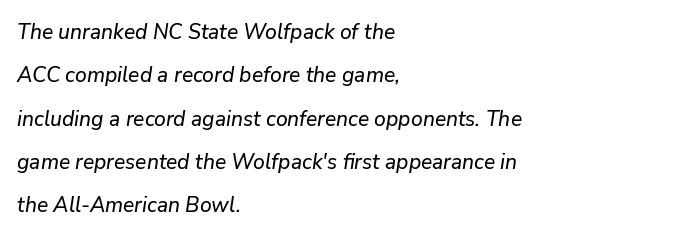
Nobody touched the tracking dial on this one. Horizontal bands of white between lines are thick stripes. Words float on clear page, feet unadorned. Slant detected: the letters are inclined.
